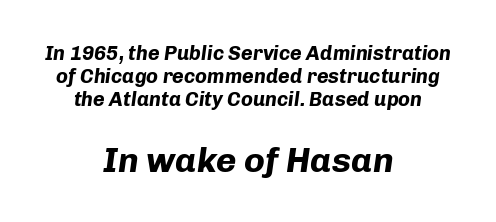
{"italic": "yes", "lean": "right", "slant_degrees": 8, "bold": "yes", "weight": "bold", "width": "normal", "stroke_contrast": "low", "x_height": "medium", "monospaced": "no", "underline": "no", "align": "center", "line_spacing_ratio": 1.16, "letter_spacing": "normal", "letter_spacing_em": 0.0, "larger_block": "second", "size_ratio": 1.75, "glyph_px": 35}
